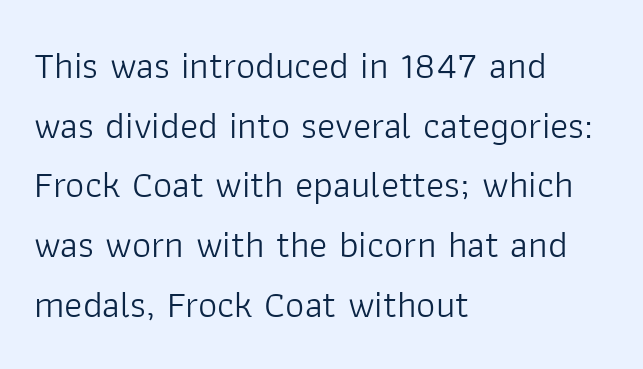
{"serif": "no", "italic": "no", "bold": "no", "weight": "light", "width": "normal", "stroke_contrast": "low", "x_height": "medium", "monospaced": "no", "underline": "no", "align": "left", "line_spacing": "normal", "line_spacing_ratio": 1.57, "letter_spacing": "normal", "letter_spacing_em": 0.0, "glyph_px": 38}
